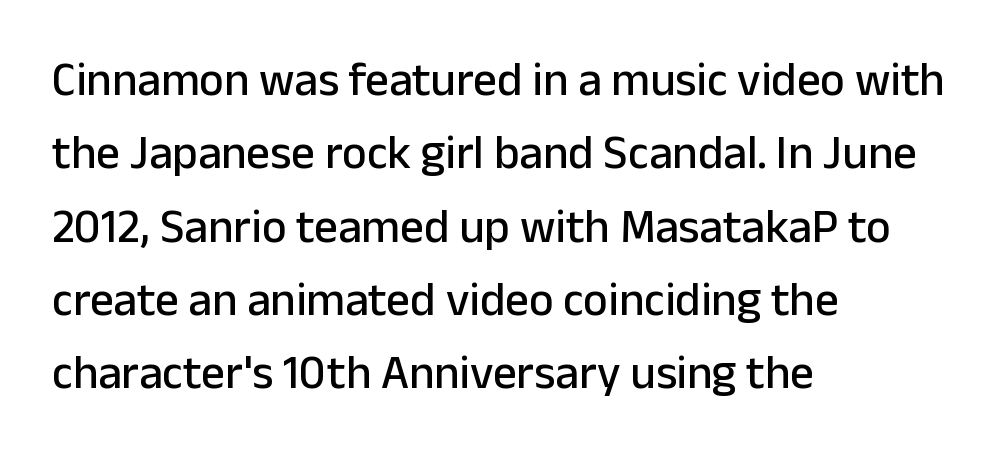
The image shows 47 px sans-serif type, upright; set left-aligned, normal line spacing (1.56x), normal letter spacing, not underlined; low stroke contrast and a medium x-height.
